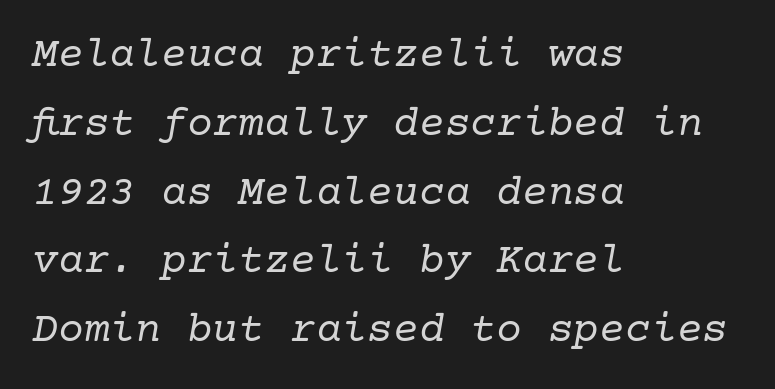
{"serif": "yes", "italic": "yes", "lean": "right", "slant_degrees": 10, "bold": "no", "weight": "regular", "width": "normal", "stroke_contrast": "low", "x_height": "medium", "underline": "no", "align": "left", "line_spacing": "normal", "line_spacing_ratio": 1.6, "letter_spacing": "normal", "letter_spacing_em": 0.0, "glyph_px": 43}
